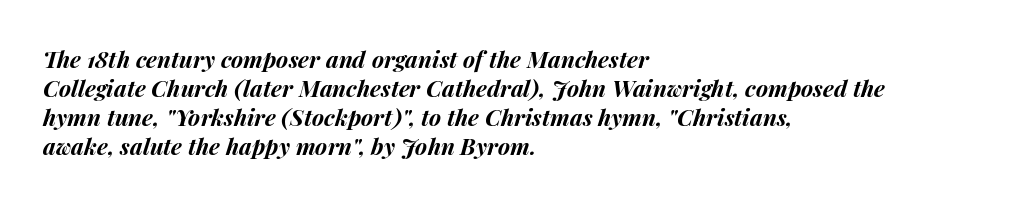
Q: Is the text bold? A: Yes.
Q: Is the text italic (slanted)? A: Yes, it leans right by about 14 degrees.
Q: Is the text underlined? A: No.
Q: How is the paragraph aligned? A: Left-aligned.
Q: Is the spacing between letters normal or unusually wide? A: Normal.
Q: Is the spacing between lines tight, normal or loose? A: Normal.
